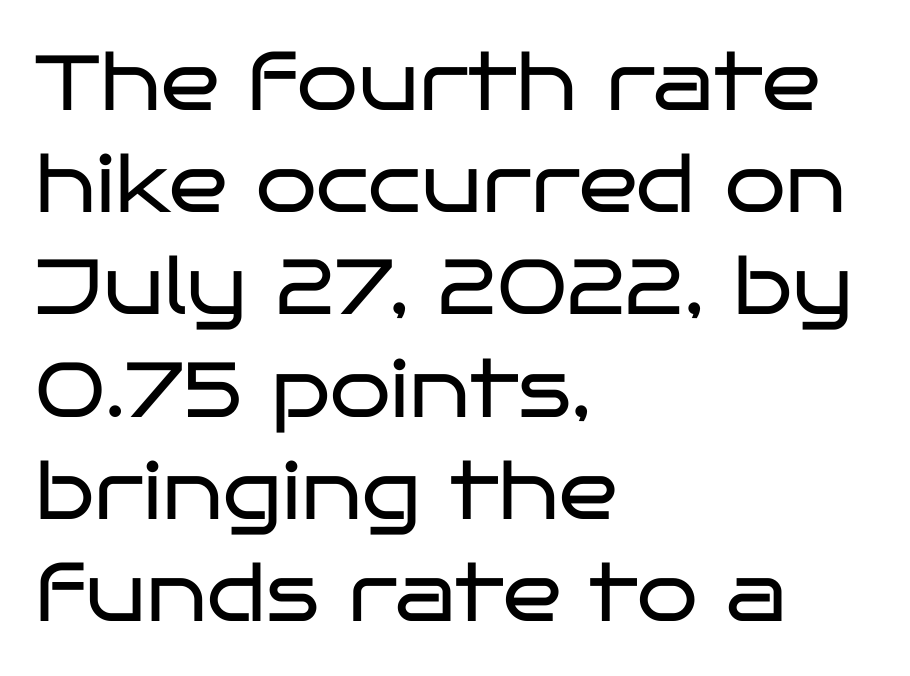
Q: Is the text bold? A: No.
Q: Is the text italic (slanted)? A: No, it is upright.
Q: Is the typeface a serif or a sans-serif typeface? A: Sans-serif.
Q: Is the text underlined? A: No.
Q: How is the paragraph aligned? A: Left-aligned.
Q: Is the spacing between letters normal or unusually wide? A: Normal.
Q: Is the spacing between lines tight, normal or loose? A: Normal.
Q: Width (condensed, normal, or wide)? A: Wide.
Q: Stroke contrast? A: Low.
Q: x-height? A: Large.
Q: Monospaced? A: No.
